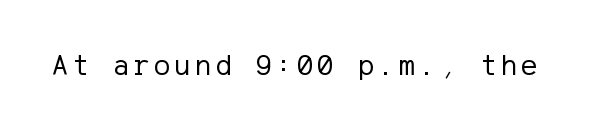
It's the straight-up-and-down kind of type. No chunkiness to these letters — they're not bold. You can tell from the bare stems that sans-serif type was used. The glyphs are unaccompanied by any horizontal stroke below them.
